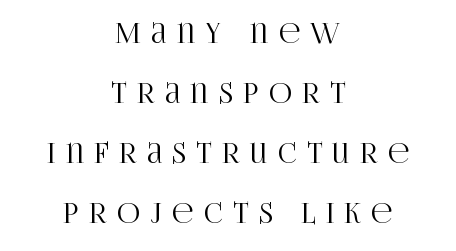
Upright lettering throughout. Character widths vary here, with narrow letters taking less room than wide ones. Compared with typical paragraphs, the rows here are farther apart. Glance below the letters and you will spot only blank space. Short note: letters widely spaced.
